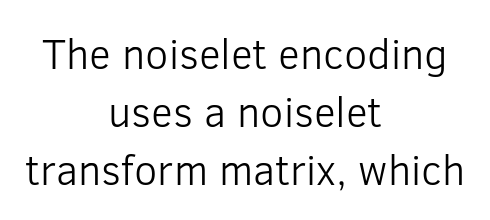
{"serif": "no", "italic": "no", "bold": "no", "weight": "light", "width": "normal", "stroke_contrast": "low", "x_height": "medium", "monospaced": "no", "underline": "no", "align": "center", "line_spacing": "normal", "line_spacing_ratio": 1.38, "letter_spacing": "normal", "letter_spacing_em": 0.0, "glyph_px": 42}
